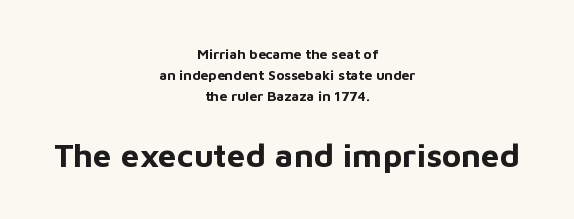
Q: Is the text bold? A: Yes.
Q: Is the text italic (slanted)? A: No, it is upright.
Q: Is the typeface a serif or a sans-serif typeface? A: Sans-serif.
Q: Is the text underlined? A: No.
Q: How is the paragraph aligned? A: Centered.
Q: Is the spacing between letters normal or unusually wide? A: Normal.
Q: Is the spacing between lines tight, normal or loose? A: Normal.
Q: Which block of text is set in a larger size, the first (top) or the second (bottom)? A: The second (bottom) one.
Q: Width (condensed, normal, or wide)? A: Normal.
Q: Stroke contrast? A: Low.
Q: x-height? A: Medium.
Q: Monospaced? A: No.
